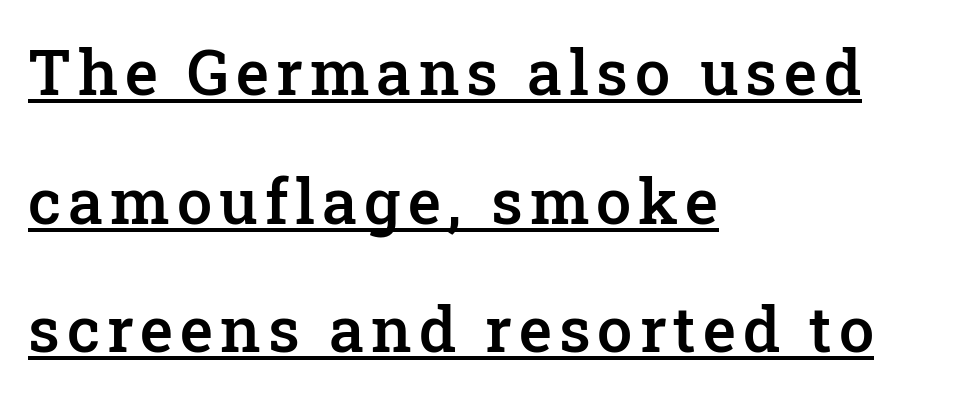
Q: Is the text bold? A: Semi-bold.
Q: Is the text italic (slanted)? A: No, it is upright.
Q: Is the typeface a serif or a sans-serif typeface? A: Serif.
Q: Is the text underlined? A: Yes.
Q: How is the paragraph aligned? A: Left-aligned.
Q: Is the spacing between lines tight, normal or loose? A: Loose.
Q: Width (condensed, normal, or wide)? A: Normal.
Q: Stroke contrast? A: Low.
Q: x-height? A: Medium.
Q: Monospaced? A: No.
